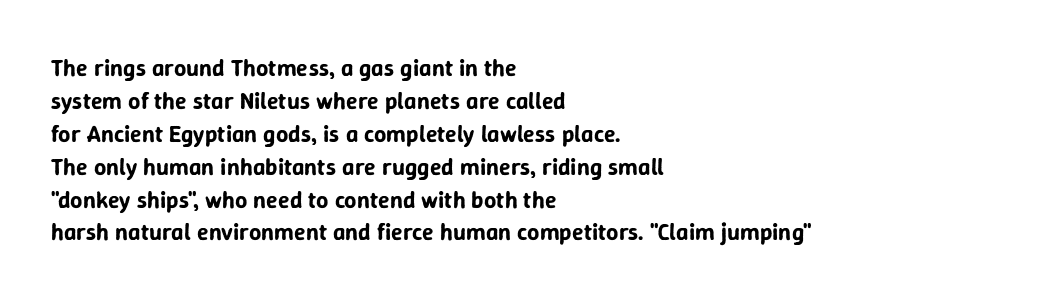
The type sits square on the baseline with zero lean. Students, observe: this is what conventionally led text looks like. Notice how the passage keeps a crisp vertical edge on the left only. Lines of text with bare space underneath.
